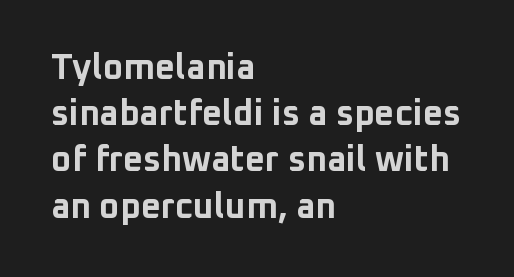
The image shows 35 px bold sans-serif type, upright; set left-aligned, normal line spacing (1.32x), normal letter spacing, not underlined; low stroke contrast and a medium x-height.
